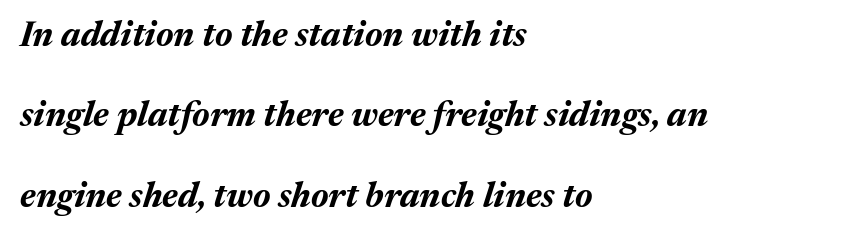
Is this a fixed-width face? No — the glyphs have proportional, varying widths. Compared with typical paragraphs, the rows here are farther apart. Observe the ordinary spacing: letters are neighbours, not strangers. A typesetter would mark this as italic.
